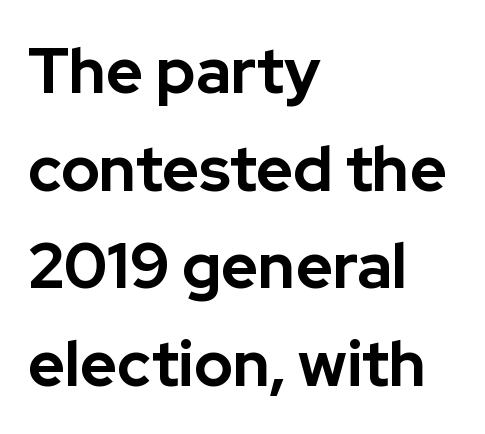
{"serif": "no", "italic": "no", "bold": "yes", "weight": "bold", "width": "normal", "stroke_contrast": "low", "x_height": "medium", "monospaced": "no", "underline": "no", "align": "left", "line_spacing": "normal", "line_spacing_ratio": 1.55, "letter_spacing": "normal", "letter_spacing_em": 0.0, "glyph_px": 63}
